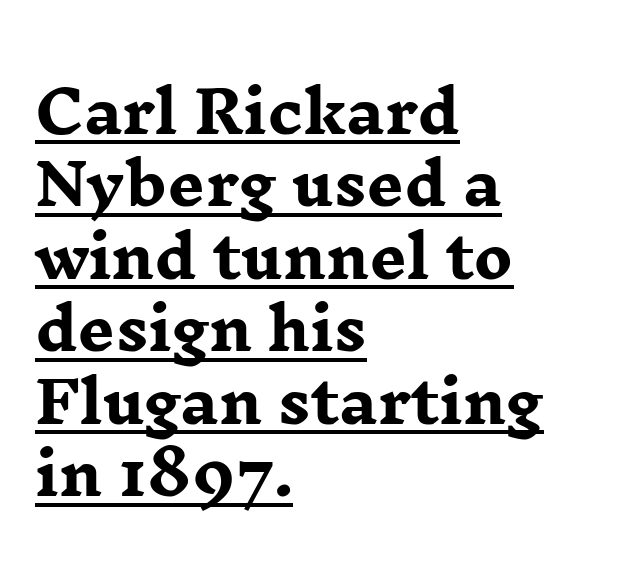
The image shows 58 px heavy, wide serif type, upright; set left-aligned, normal line spacing (1.25x), normal letter spacing, underlined; low stroke contrast and a medium x-height.
